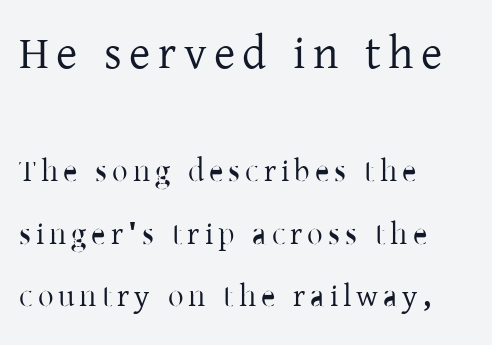
Horizontal bands of white between lines are thick stripes. The passage shown is typed in a proportional face where columns would drift. These lines are composed in type with serifs. Note: larger setting up top, smaller setting below.
